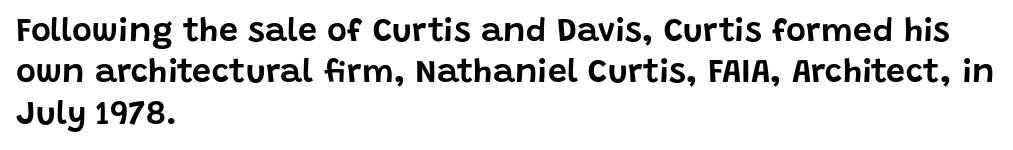
Every character sits straight up, as roman type does. This rendering employs a face without finishing strokes, i.e., a sans-serif. The space directly below the letters is spotless. Line beginnings align vertically; line endings do not.
